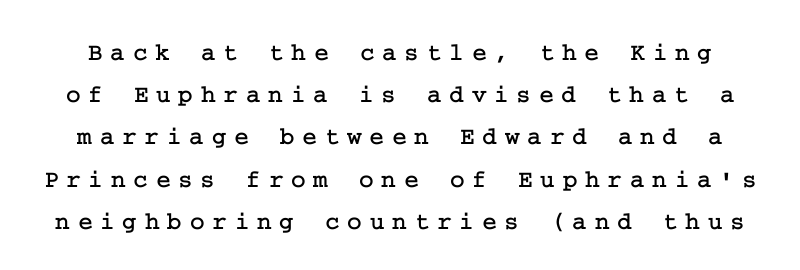
The image shows 25 px text type, upright; set normal line spacing (1.69x), unusually wide letter spacing (+0.31 em), not underlined.
